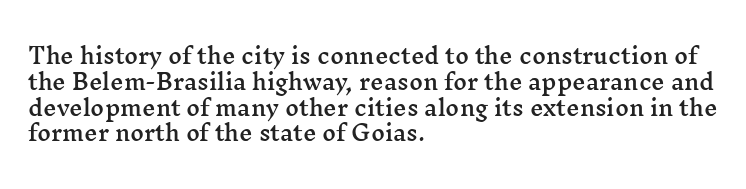
Q: Is the text italic (slanted)? A: No, it is upright.
Q: Is the text underlined? A: No.
Q: How is the paragraph aligned? A: Left-aligned.
Q: Is the spacing between letters normal or unusually wide? A: Normal.
